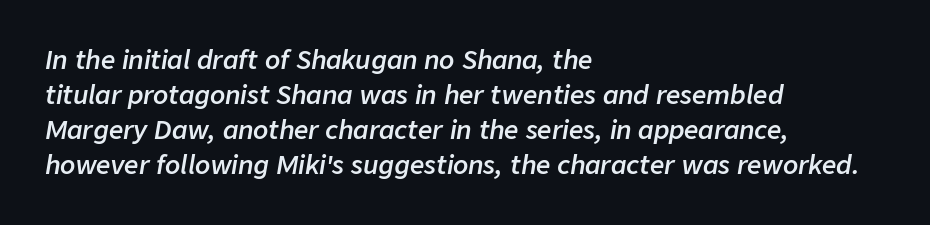
The image shows 25 px text type, italic (leaning right); set left-aligned, normal line spacing (1.4x), normal letter spacing, not underlined.
